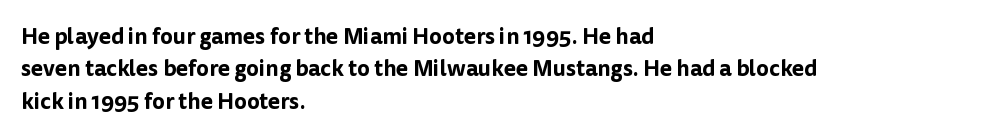
Q: Is the text italic (slanted)? A: No, it is upright.
Q: Is the text underlined? A: No.
Q: How is the paragraph aligned? A: Left-aligned.
Q: Is the spacing between letters normal or unusually wide? A: Normal.
Q: Is the spacing between lines tight, normal or loose? A: Normal.
